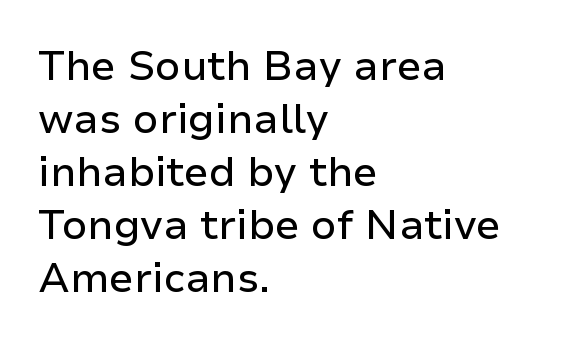
{"serif": "no", "italic": "no", "width": "normal", "stroke_contrast": "low", "x_height": "medium", "monospaced": "no", "underline": "no", "align": "left", "line_spacing": "normal", "line_spacing_ratio": 1.29, "letter_spacing": "normal", "letter_spacing_em": 0.0, "glyph_px": 41}
